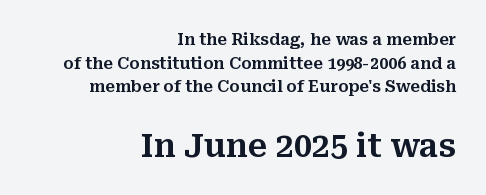
The image shows 32 px serif type, upright; set right-aligned, normal line spacing (1.48x), normal letter spacing, not underlined; the second (bottom) block is 2.0x larger; medium stroke contrast and a medium x-height.
